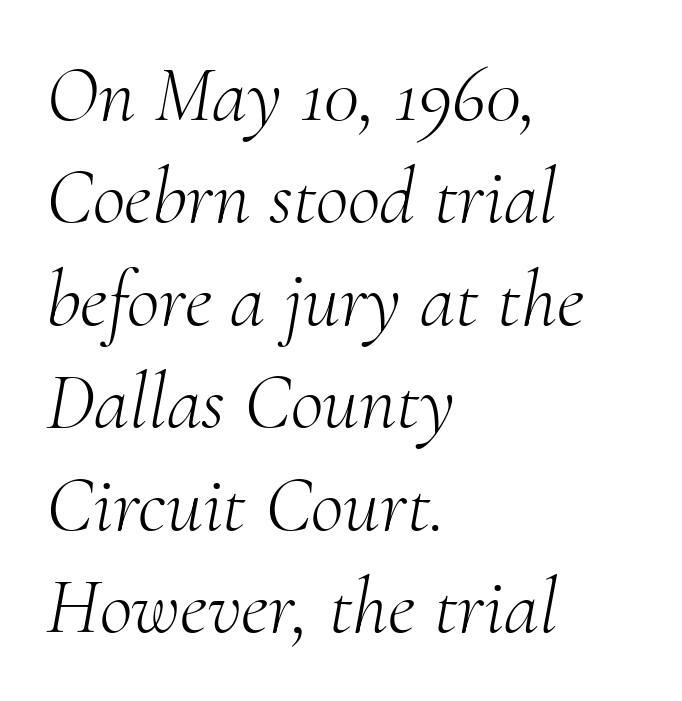
{"serif": "yes", "italic": "yes", "lean": "right", "slant_degrees": 10, "bold": "no", "weight": "light", "width": "normal", "stroke_contrast": "medium", "x_height": "small", "monospaced": "no", "underline": "no", "align": "left", "line_spacing": "normal", "line_spacing_ratio": 1.28, "letter_spacing": "normal", "letter_spacing_em": 0.0, "glyph_px": 80}
